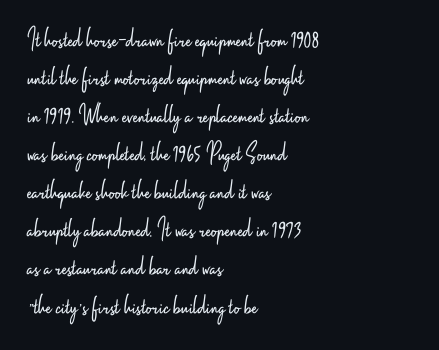
Q: Is the text bold? A: No.
Q: Is the text italic (slanted)? A: Yes.
Q: Is the typeface a serif or a sans-serif typeface? A: Sans-serif.
Q: Is the text underlined? A: No.
Q: How is the paragraph aligned? A: Left-aligned.
Q: Is the spacing between letters normal or unusually wide? A: Normal.
Q: Is the spacing between lines tight, normal or loose? A: Normal.
Q: Width (condensed, normal, or wide)? A: Condensed.
Q: Stroke contrast? A: Low.
Q: x-height? A: Small.
Q: Monospaced? A: No.
